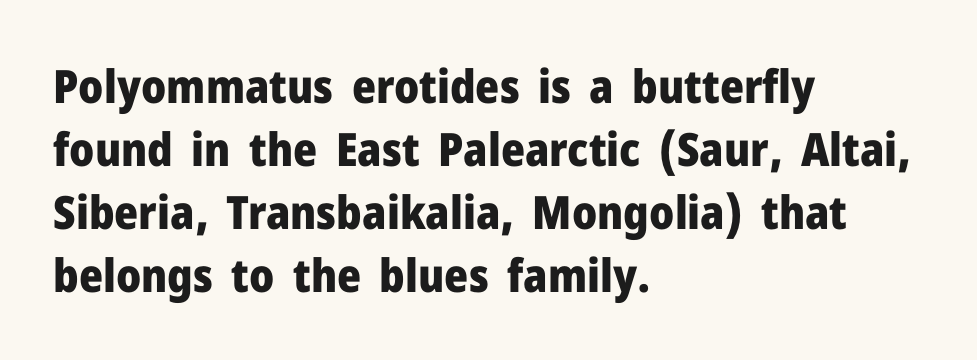
{"serif": "no", "italic": "no", "bold": "yes", "weight": "heavy", "width": "normal", "stroke_contrast": "low", "x_height": "medium", "monospaced": "no", "underline": "no", "align": "left", "line_spacing": "normal", "line_spacing_ratio": 1.37, "letter_spacing": "normal", "letter_spacing_em": 0.0, "glyph_px": 46}
